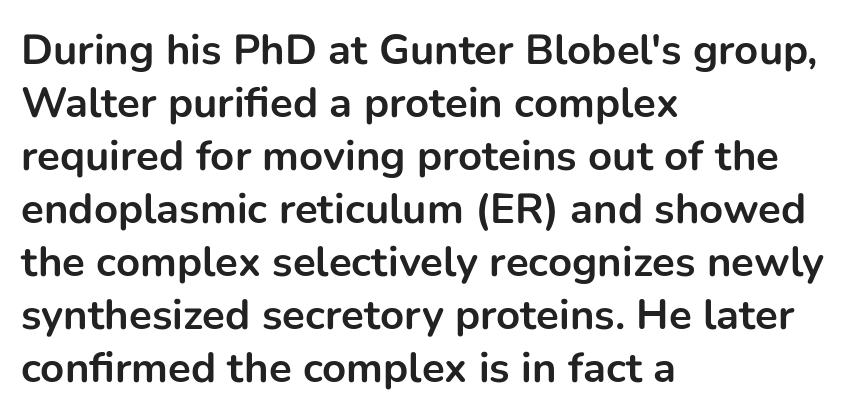
{"serif": "no", "italic": "no", "bold": "yes", "weight": "bold", "width": "normal", "stroke_contrast": "low", "x_height": "medium", "monospaced": "no", "underline": "no", "align": "left", "line_spacing": "normal", "line_spacing_ratio": 1.26, "letter_spacing": "normal", "letter_spacing_em": 0.0, "glyph_px": 42}
